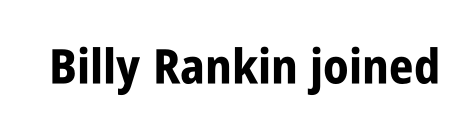
Q: Is the text bold? A: Yes.
Q: Is the text italic (slanted)? A: No, it is upright.
Q: Is the typeface a serif or a sans-serif typeface? A: Sans-serif.
Q: Is the text underlined? A: No.
Q: Is the spacing between letters normal or unusually wide? A: Normal.
Q: Width (condensed, normal, or wide)? A: Condensed.
Q: Stroke contrast? A: Low.
Q: x-height? A: Large.
Q: Monospaced? A: No.
